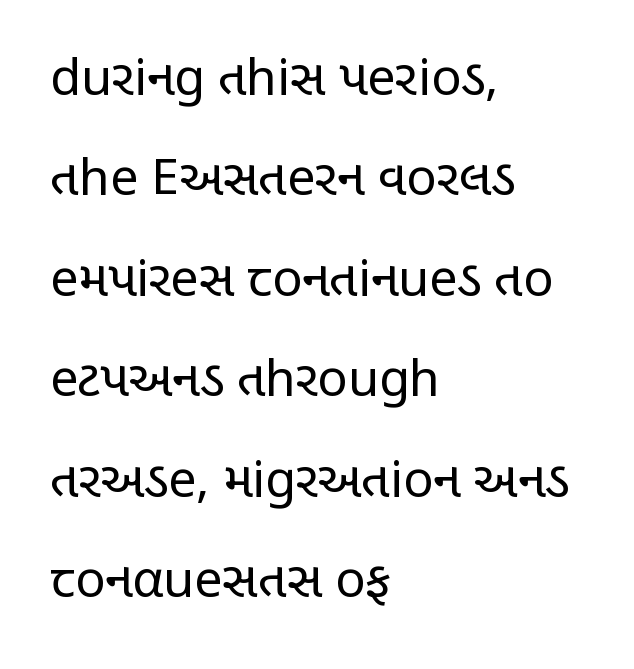
{"serif": "no", "italic": "no", "bold": "no", "weight": "regular", "width": "condensed", "stroke_contrast": "low", "x_height": "large", "monospaced": "no", "underline": "no", "align": "left", "line_spacing": "loose", "line_spacing_ratio": 2.01, "letter_spacing": "normal", "letter_spacing_em": 0.0, "glyph_px": 50}
